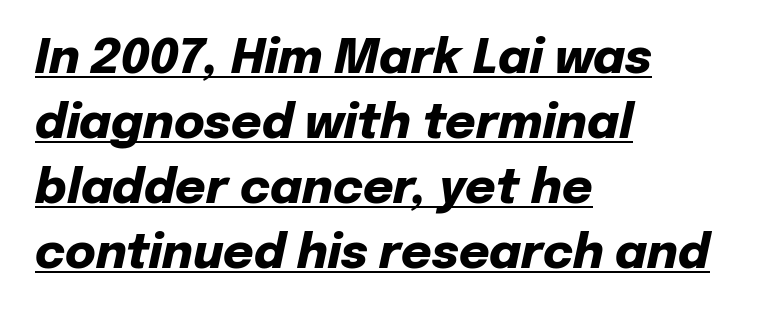
These lines are rendered in a variable-pitch font. Looks like someone drew a line under every word here. Summary of weight: heavy, a full bold. Yep, that's italic — everything's leaning. Students, observe: this is what conventionally led text looks like. All the whitespace from short lines collects on the right.
